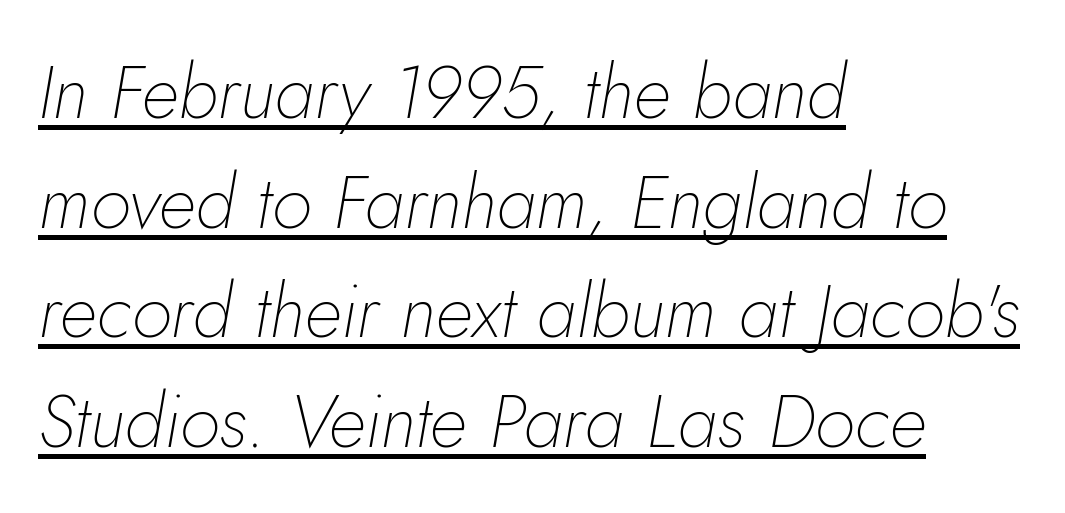
Q: Is the text bold? A: No.
Q: Is the text italic (slanted)? A: Yes, it leans right by about 5 degrees.
Q: Is the text underlined? A: Yes.
Q: How is the paragraph aligned? A: Left-aligned.
Q: Is the spacing between letters normal or unusually wide? A: Normal.
Q: Is the spacing between lines tight, normal or loose? A: Normal.
Q: Width (condensed, normal, or wide)? A: Normal.
Q: Stroke contrast? A: Low.
Q: x-height? A: Small.
Q: Monospaced? A: No.
